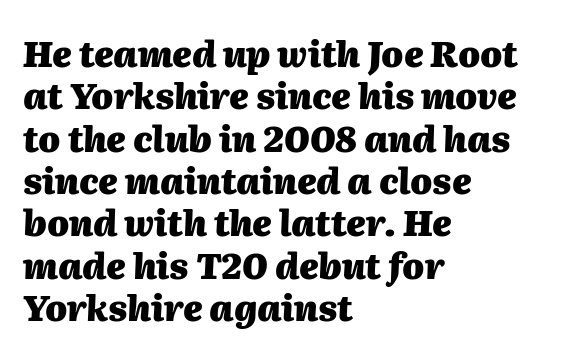
{"italic": "yes", "lean": "right", "slant_degrees": 2, "bold": "yes", "weight": "heavy", "width": "normal", "stroke_contrast": "medium", "x_height": "medium", "monospaced": "no", "underline": "no", "align": "left", "line_spacing_ratio": 1.21, "letter_spacing": "normal", "letter_spacing_em": 0.0, "glyph_px": 35}
